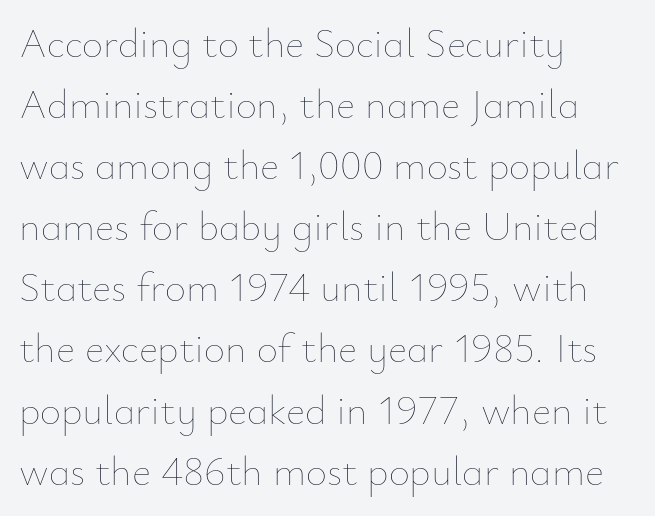
The image shows 41 px thin type, upright; set left-aligned, normal line spacing (1.49x), normal letter spacing, not underlined; low stroke contrast and a small x-height.
